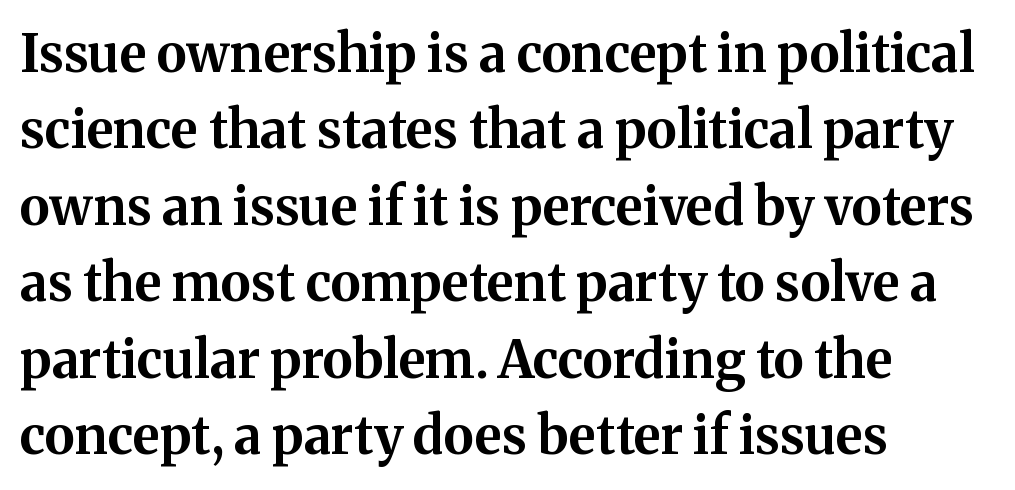
The image shows 52 px bold serif type, upright; set left-aligned, normal line spacing (1.47x), normal letter spacing, not underlined; medium stroke contrast and a medium x-height.
